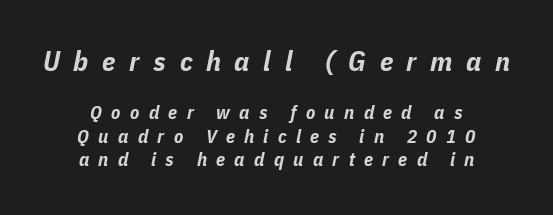
The image shows 28 px bold, condensed type, italic (leaning right); set centered, line spacing 1.24x, unusually wide letter spacing (+0.49 em), not underlined; the first (top) block is 1.47x larger; low stroke contrast and a medium x-height.
